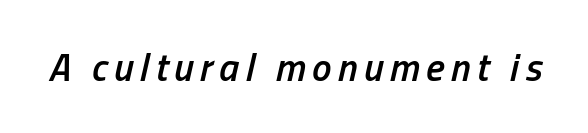
The image shows 39 px semibold, condensed type, italic (leaning right); set not underlined; low stroke contrast and a medium x-height.
